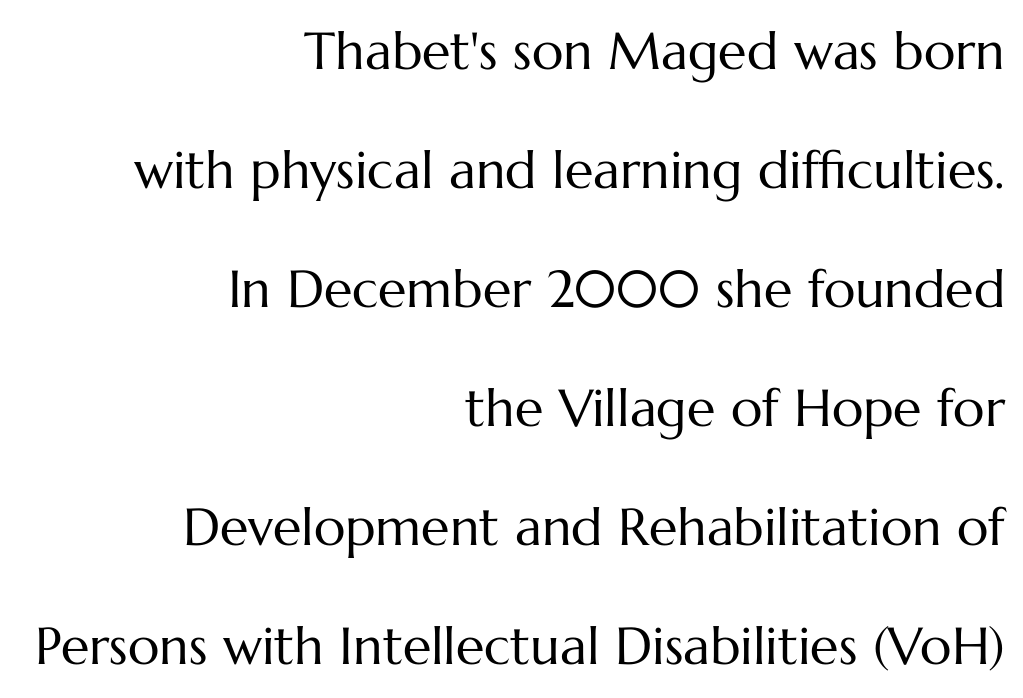
The strip under each line holds only bare page. All the whitespace from short lines collects on the left. Compared with typical body copy, the letter spacing here is the same. Loosely led — the rows are spread out. The font is comparable to plain body text, perhaps lighter.
